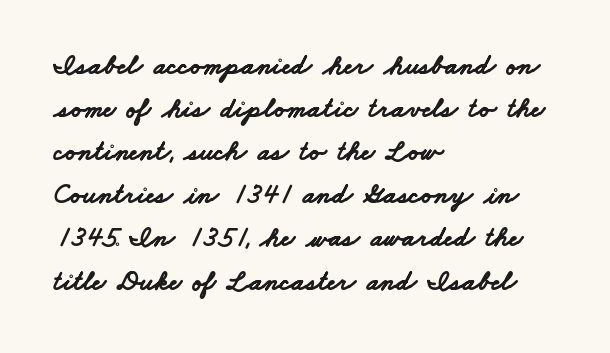
The image shows 28 px bold, wide sans-serif type; set left-aligned, normal line spacing (1.54x), normal letter spacing, not underlined; low stroke contrast and a small x-height.
